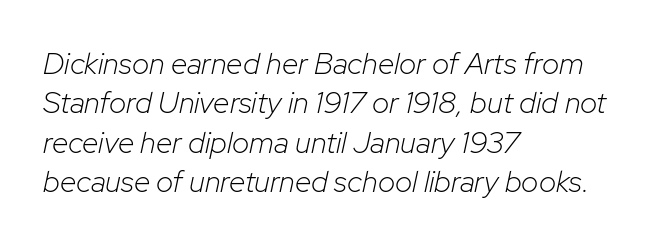
Short note: letters normally spaced. Is the stroke heavy? The answer is a plain regular-or-lighter. Normally led — the rows are evenly, conventionally spaced. The text block is weighted toward the left margin, trailing off unevenly rightward. The words here are not underlined.
